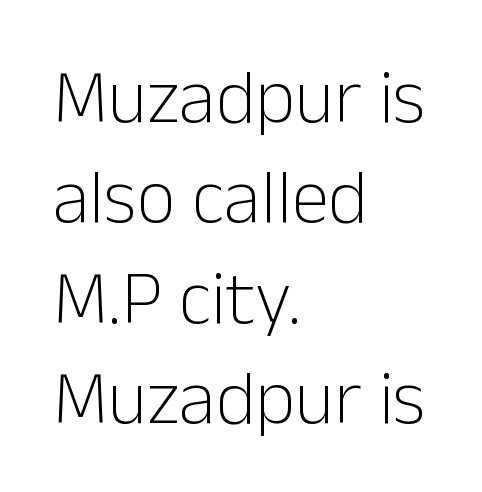
This sample uses a sans-serif face. Reading down the column, the eye jumps a familiar distance to each next line. Characters follow at the spacing the type designer built in. Weight: in the light-to-regular range. Descenders are the only things crossing below the line.
